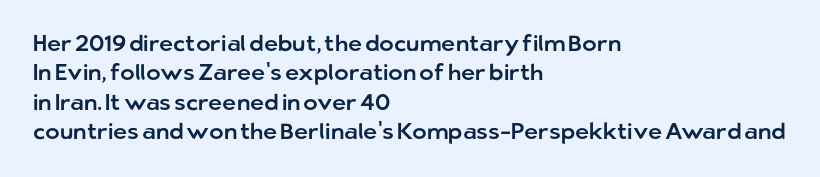
Glyph-to-glyph distance matches everyday printed text. If you drew a ruler down the left edge, every line would touch it. The letters stand upright; this is a roman face. No word sits above an underline. The line-height multiplier appears to be the usual default.
